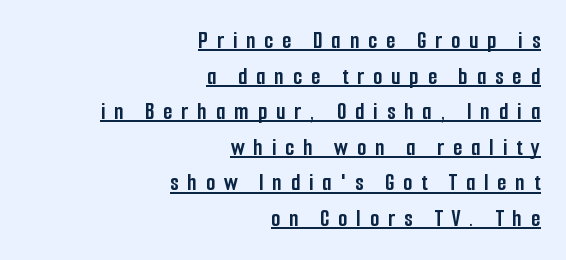
{"italic": "no", "bold": "yes", "underline": "yes", "align": "right", "line_spacing": "normal", "line_spacing_ratio": 1.48, "letter_spacing": "wide", "letter_spacing_em": 0.37, "glyph_px": 24}
